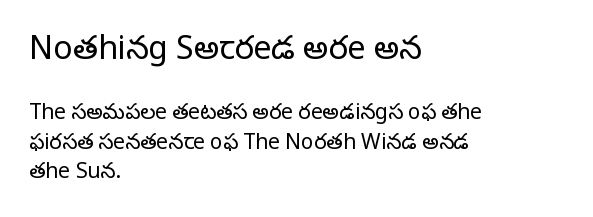
Q: Is the text bold? A: No.
Q: Is the text italic (slanted)? A: No, it is upright.
Q: Is the typeface a serif or a sans-serif typeface? A: Serif.
Q: Is the text underlined? A: No.
Q: How is the paragraph aligned? A: Left-aligned.
Q: Is the spacing between letters normal or unusually wide? A: Normal.
Q: Is the spacing between lines tight, normal or loose? A: Normal.
Q: Which block of text is set in a larger size, the first (top) or the second (bottom)? A: The first (top) one.
Q: Width (condensed, normal, or wide)? A: Normal.
Q: Stroke contrast? A: Low.
Q: x-height? A: Large.
Q: Monospaced? A: No.
